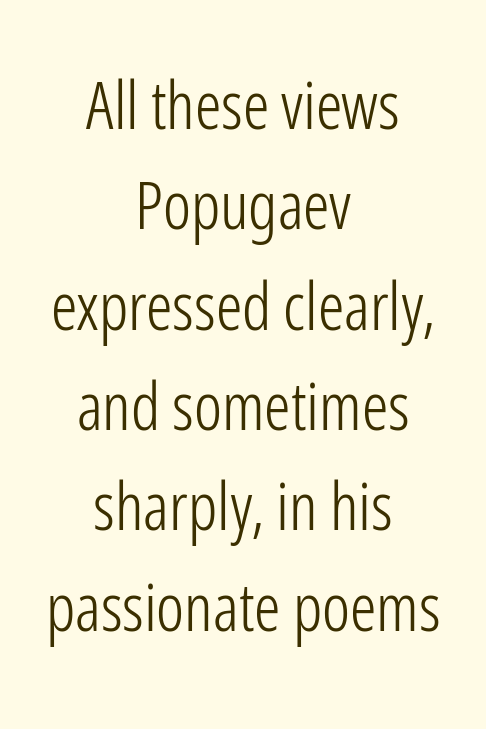
Q: Is the text bold? A: No.
Q: Is the text italic (slanted)? A: No, it is upright.
Q: Is the typeface a serif or a sans-serif typeface? A: Sans-serif.
Q: Is the text underlined? A: No.
Q: How is the paragraph aligned? A: Centered.
Q: Is the spacing between letters normal or unusually wide? A: Normal.
Q: Is the spacing between lines tight, normal or loose? A: Normal.
Q: Width (condensed, normal, or wide)? A: Condensed.
Q: Stroke contrast? A: Low.
Q: x-height? A: Medium.
Q: Monospaced? A: No.
